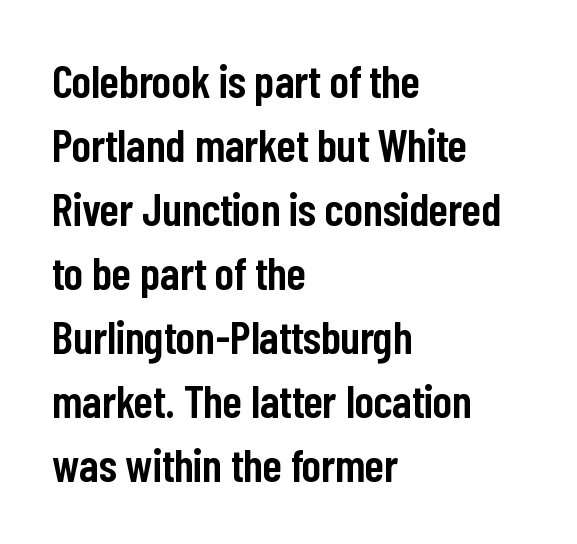
Glyph-to-glyph distance matches everyday printed text. Regarding leading, the lines here are spaced in the standard way. Check the space under the baseline: it is left empty. This is roman type, the default non-slanted kind. Looks like regular typesetting: each glyph gets only the width it needs. Serif or sans? Sans — the stroke terminals are bare.
